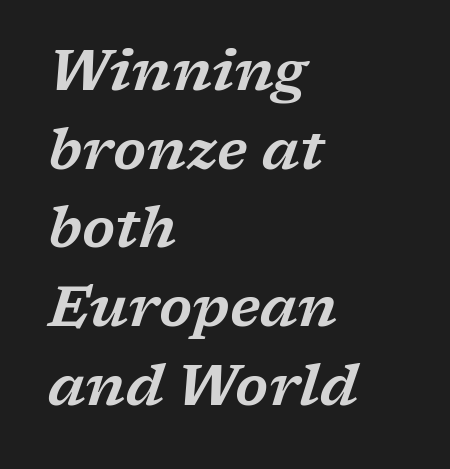
Every row of glyphs begins at an identical x-position on the left. Descender tails drop into unmarked territory. You can tell from the footed stems that serif type was used. The line-height multiplier appears to be the usual default. Every character sits at an angle, as italics do.
